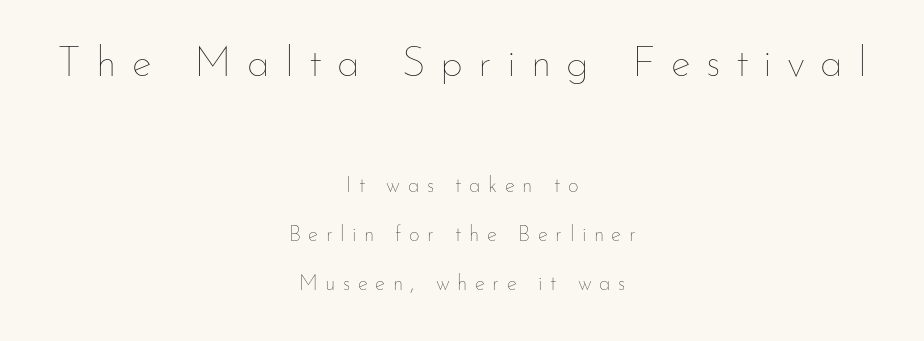
The image shows 42 px thin type, upright; set centered, loose line spacing (2.34x), unusually wide letter spacing (+0.36 em), not underlined; the first (top) block is 2.0x larger; low stroke contrast and a small x-height.
